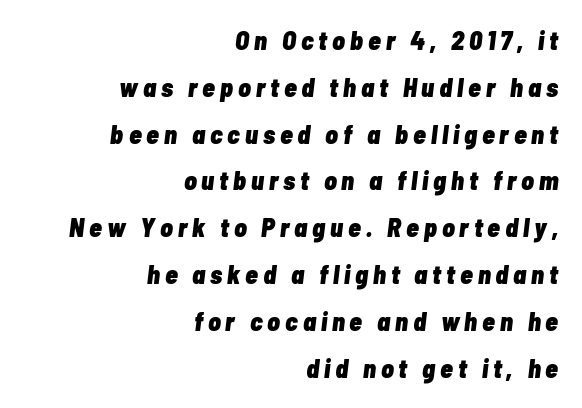
A dark, heavy texture on the line: the type is bold. The letters are slanted; this is an italic face. The lines are quadded right. The baseline area is clear.
